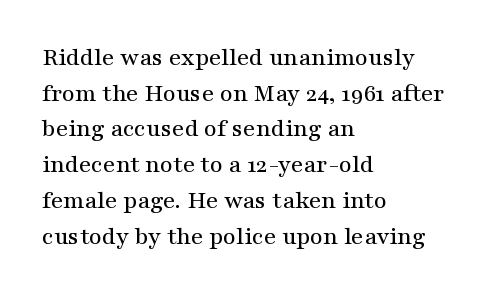
Q: Is the text italic (slanted)? A: No, it is upright.
Q: Is the text underlined? A: No.
Q: How is the paragraph aligned? A: Left-aligned.
Q: Is the spacing between letters normal or unusually wide? A: Normal.
Q: Is the spacing between lines tight, normal or loose? A: Normal.
